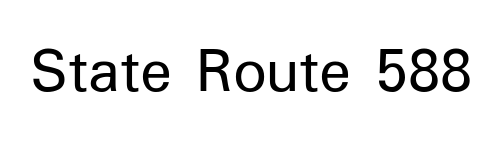
Q: Is the text bold? A: No.
Q: Is the text italic (slanted)? A: No, it is upright.
Q: Is the typeface a serif or a sans-serif typeface? A: Sans-serif.
Q: Is the text underlined? A: No.
Q: Is the spacing between letters normal or unusually wide? A: Normal.
Q: Width (condensed, normal, or wide)? A: Normal.
Q: Stroke contrast? A: Low.
Q: x-height? A: Medium.
Q: Monospaced? A: No.
